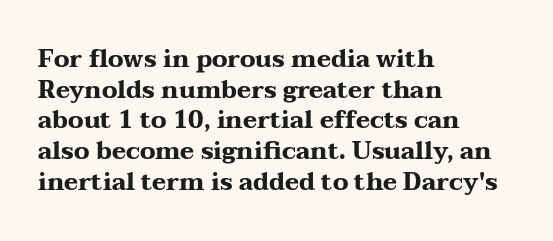
Q: Is the text bold? A: Yes.
Q: Is the text italic (slanted)? A: No, it is upright.
Q: Is the text underlined? A: No.
Q: How is the paragraph aligned? A: Left-aligned.
Q: Is the spacing between letters normal or unusually wide? A: Normal.
Q: Is the spacing between lines tight, normal or loose? A: Normal.
